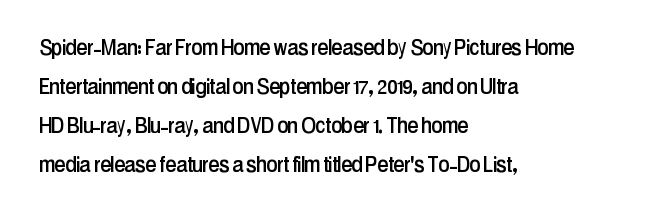
The horizontal fit of the characters is conventional and even. The passage shown stacks its lines at a standard gap. The letters stand straight up with perfectly vertical stems. Descender tails drop into unmarked territory. Is the block centered? No — it sits flush against the left margin.
